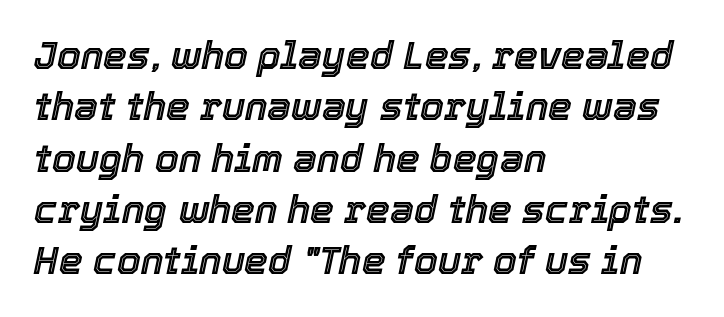
The image shows 38 px text type, italic (leaning right); set left-aligned, normal line spacing (1.35x), normal letter spacing, not underlined; a medium x-height.
